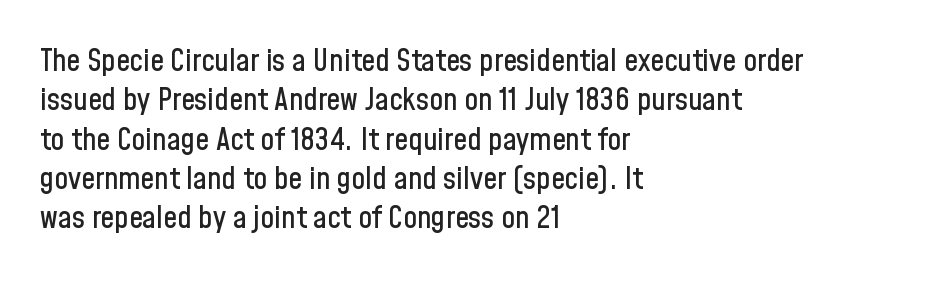
The image shows 31 px condensed sans-serif type, upright; set left-aligned, normal line spacing (1.27x), normal letter spacing, not underlined; low stroke contrast and a medium x-height.
